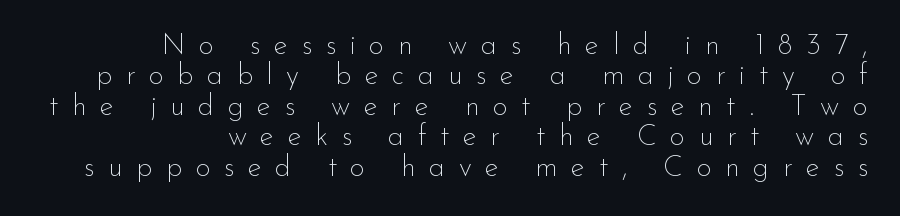
{"serif": "no", "italic": "no", "bold": "no", "weight": "thin", "width": "normal", "stroke_contrast": "low", "x_height": "small", "monospaced": "no", "underline": "no", "align": "right", "line_spacing": "tight", "line_spacing_ratio": 1.05, "letter_spacing": "wide", "letter_spacing_em": 0.47, "glyph_px": 29}
